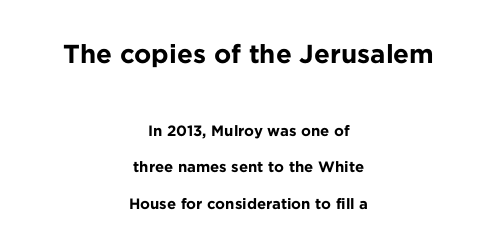
{"italic": "no", "bold": "yes", "underline": "no", "align": "center", "line_spacing": "loose", "line_spacing_ratio": 2.43, "letter_spacing": "normal", "letter_spacing_em": 0.0, "larger_block": "first", "size_ratio": 1.73, "glyph_px": 26}
